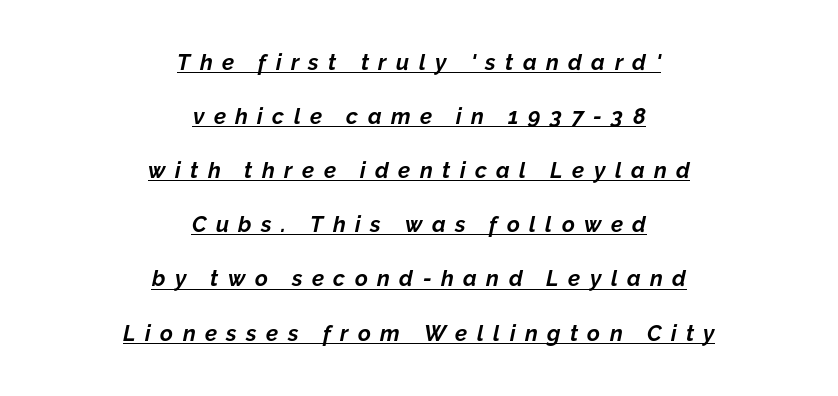
Q: Is the text bold? A: Yes.
Q: Is the text italic (slanted)? A: Yes, it leans right by about 12 degrees.
Q: Is the text underlined? A: Yes.
Q: How is the paragraph aligned? A: Centered.
Q: Is the spacing between letters normal or unusually wide? A: Unusually wide.
Q: Is the spacing between lines tight, normal or loose? A: Loose.
